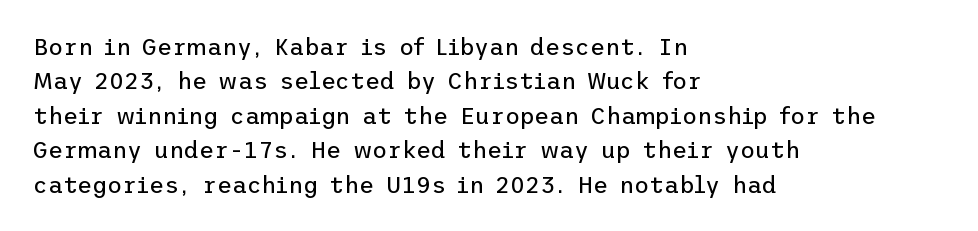
{"italic": "no", "bold": "no", "underline": "no", "align": "left", "line_spacing": "normal", "line_spacing_ratio": 1.5, "letter_spacing": "normal", "letter_spacing_em": 0.0, "glyph_px": 23}
